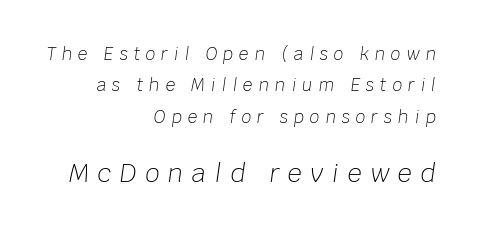
{"italic": "yes", "lean": "right", "slant_degrees": 8, "bold": "no", "underline": "no", "align": "right", "line_spacing_ratio": 1.84, "letter_spacing": "wide", "letter_spacing_em": 0.35, "larger_block": "second", "size_ratio": 1.47, "glyph_px": 25}
